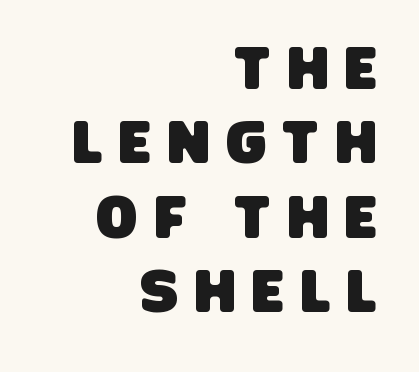
Q: Is the typeface a serif or a sans-serif typeface? A: Sans-serif.
Q: Is the text underlined? A: No.
Q: How is the paragraph aligned? A: Right-aligned.
Q: Is the spacing between letters normal or unusually wide? A: Unusually wide.
Q: Width (condensed, normal, or wide)? A: Condensed.
Q: Stroke contrast? A: Low.
Q: x-height? A: Large.
Q: Monospaced? A: No.
